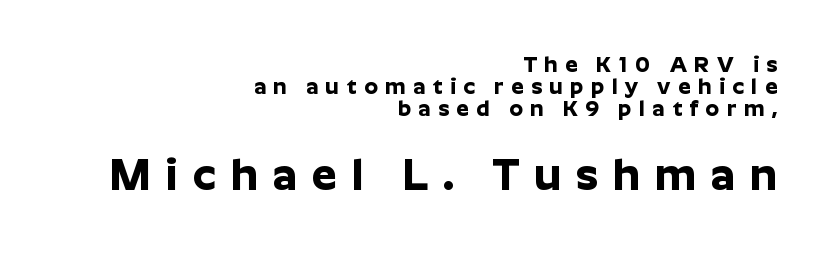
Is this a fixed-width face? No — the glyphs have proportional, varying widths. Stroke thickness is high; the sample reads as a true bold. Layout note: lines flush right. Serifs: no, the terminals of the letterforms are clean. Check the space under the baseline: it is left empty. A roman cut, with each character standing at attention.
